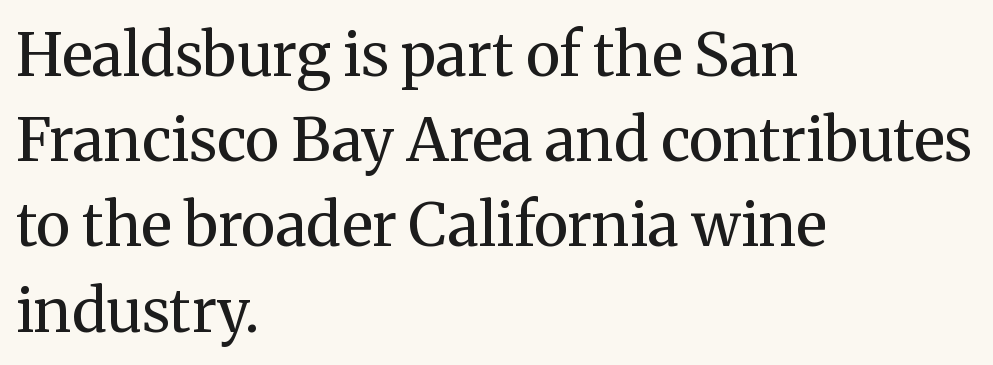
The image shows 60 px regular-weight serif type, upright; set left-aligned, normal line spacing (1.42x), normal letter spacing, not underlined; medium stroke contrast and a medium x-height.
